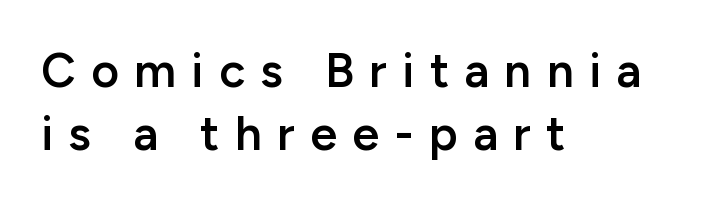
Q: Is the text bold? A: Semi-bold.
Q: Is the text italic (slanted)? A: No, it is upright.
Q: Is the typeface a serif or a sans-serif typeface? A: Sans-serif.
Q: Is the text underlined? A: No.
Q: How is the paragraph aligned? A: Left-aligned.
Q: Is the spacing between letters normal or unusually wide? A: Unusually wide.
Q: Is the spacing between lines tight, normal or loose? A: Normal.
Q: Width (condensed, normal, or wide)? A: Normal.
Q: Stroke contrast? A: Low.
Q: x-height? A: Medium.
Q: Monospaced? A: No.
